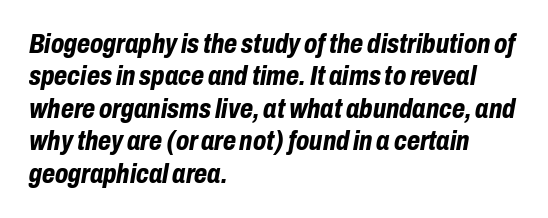
The image shows 27 px bold type, italic (leaning right); set left-aligned, line spacing 1.2x, normal letter spacing, not underlined.
